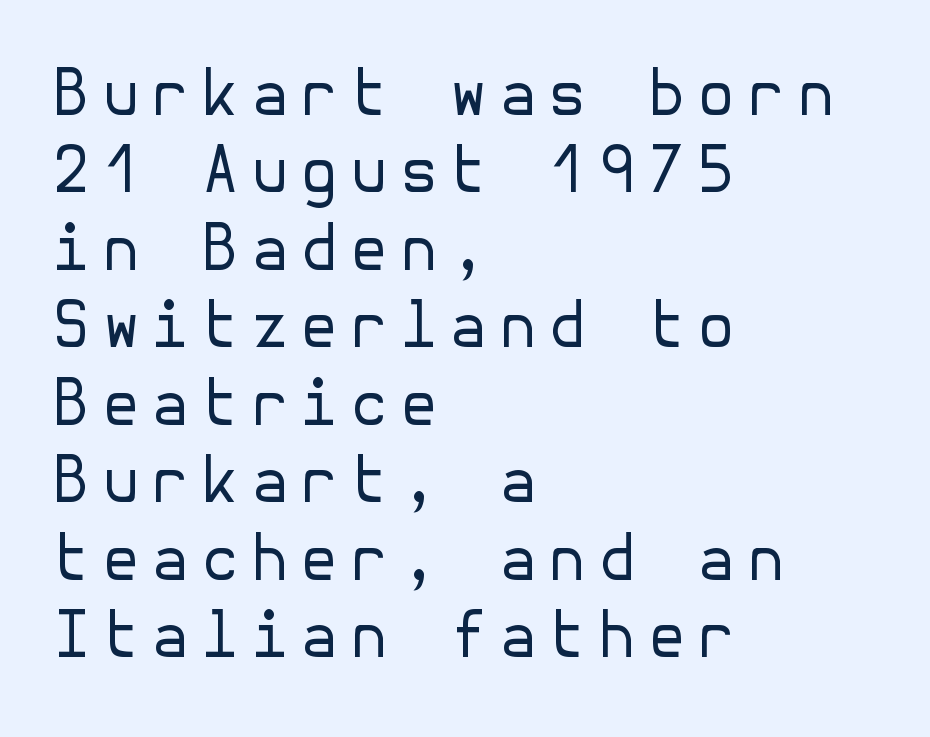
These glyphs show unthickened strokes, regular width or finer. Visually the block forms a straight wall on the left and a jagged coastline on the right. Notice how the stems are strictly vertical — no italics here. Bare-footed words on every line.
